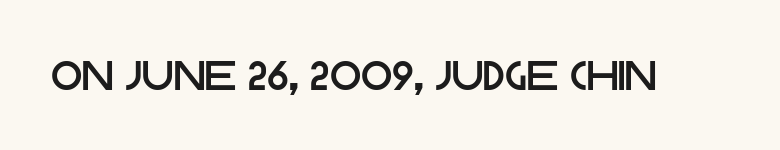
This sample uses plain, unmodified letter spacing. Proportional: the letters do not fall into vertical columns. The zone under the glyphs is completely vacant. The lettering stays uniformly vertical, giving the passage a roman look. Nothing sits at the stroke ends, so this counts as sans-serif.
